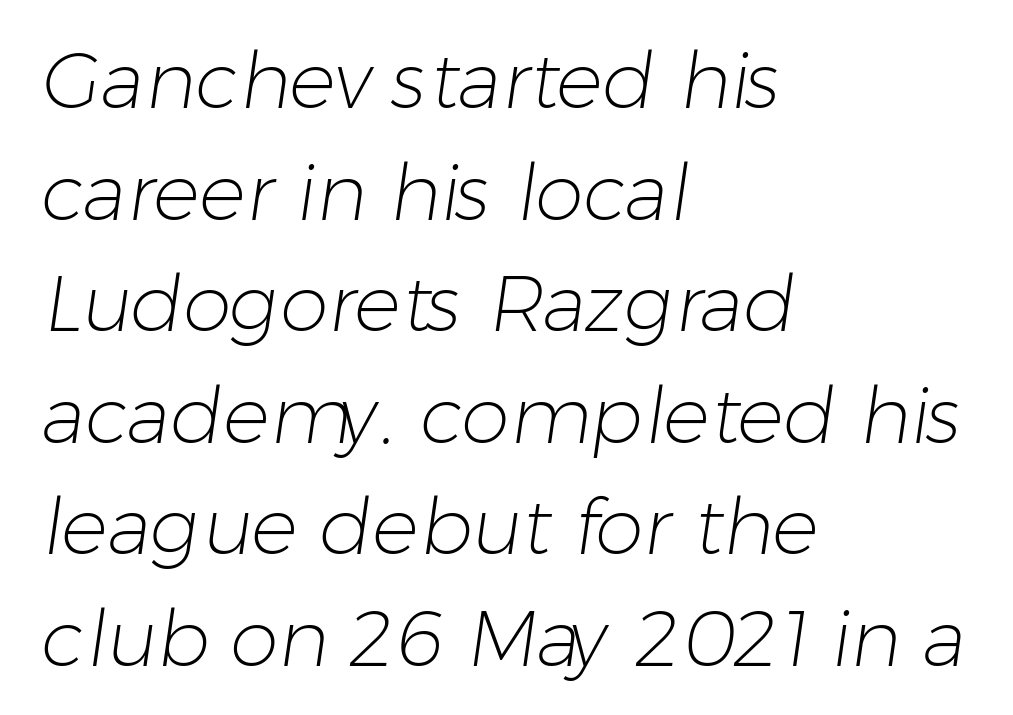
{"serif": "no", "bold": "no", "weight": "light", "width": "normal", "stroke_contrast": "low", "x_height": "medium", "monospaced": "no", "underline": "no", "align": "left", "line_spacing": "normal", "line_spacing_ratio": 1.43, "letter_spacing": "normal", "letter_spacing_em": 0.0, "glyph_px": 78}
